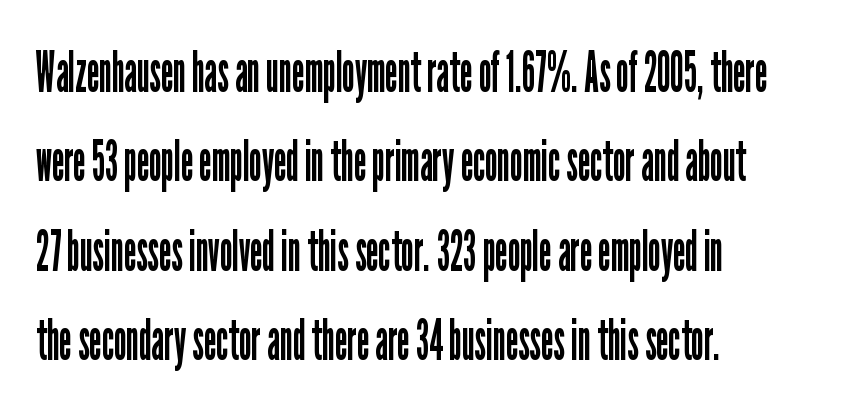
Q: Is the text bold? A: No.
Q: Is the text italic (slanted)? A: No, it is upright.
Q: Is the typeface a serif or a sans-serif typeface? A: Sans-serif.
Q: Is the text underlined? A: No.
Q: How is the paragraph aligned? A: Left-aligned.
Q: Is the spacing between letters normal or unusually wide? A: Normal.
Q: Is the spacing between lines tight, normal or loose? A: Normal.
Q: Width (condensed, normal, or wide)? A: Condensed.
Q: Stroke contrast? A: Low.
Q: x-height? A: Medium.
Q: Monospaced? A: No.
